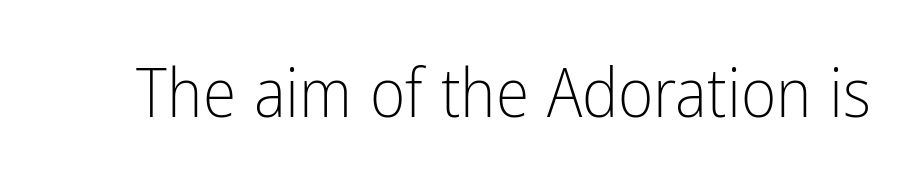
{"serif": "no", "italic": "no", "bold": "no", "weight": "light", "width": "condensed", "stroke_contrast": "low", "x_height": "medium", "monospaced": "no", "underline": "no", "letter_spacing": "normal", "letter_spacing_em": 0.0, "glyph_px": 68}
